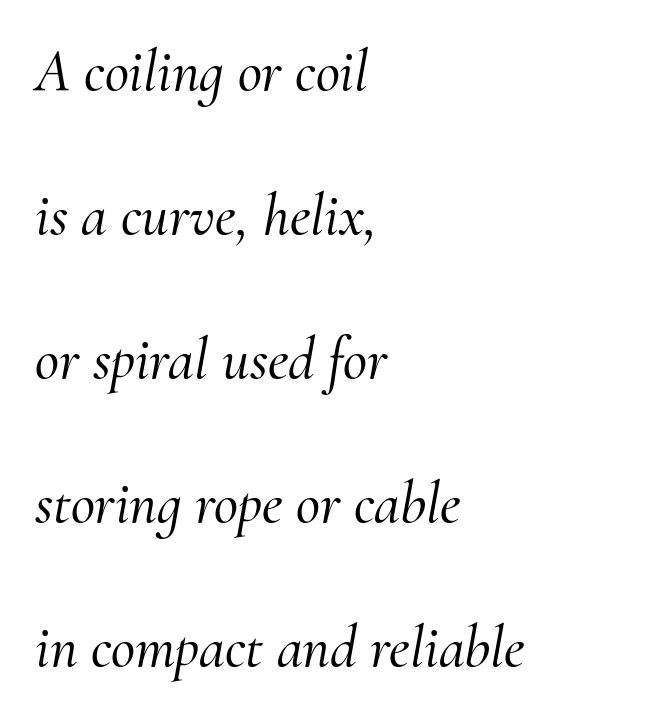
{"serif": "yes", "italic": "yes", "lean": "right", "slant_degrees": 10, "width": "normal", "stroke_contrast": "medium", "x_height": "small", "monospaced": "no", "underline": "no", "align": "left", "line_spacing": "loose", "line_spacing_ratio": 2.44, "letter_spacing": "normal", "letter_spacing_em": 0.0, "glyph_px": 59}
